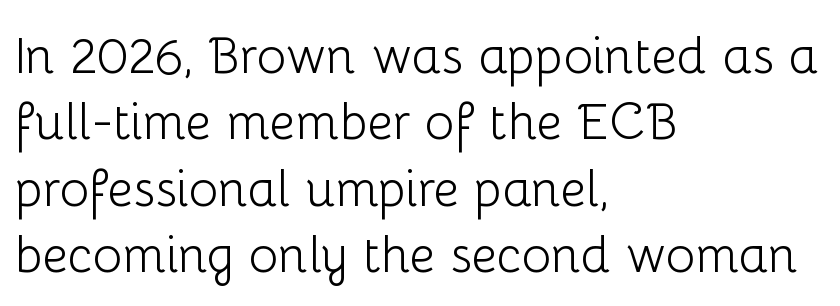
Q: Is the text bold? A: No.
Q: Is the text italic (slanted)? A: No, it is upright.
Q: Is the typeface a serif or a sans-serif typeface? A: Sans-serif.
Q: Is the text underlined? A: No.
Q: How is the paragraph aligned? A: Left-aligned.
Q: Is the spacing between letters normal or unusually wide? A: Normal.
Q: Is the spacing between lines tight, normal or loose? A: Normal.
Q: Width (condensed, normal, or wide)? A: Normal.
Q: Stroke contrast? A: Low.
Q: x-height? A: Medium.
Q: Monospaced? A: No.
